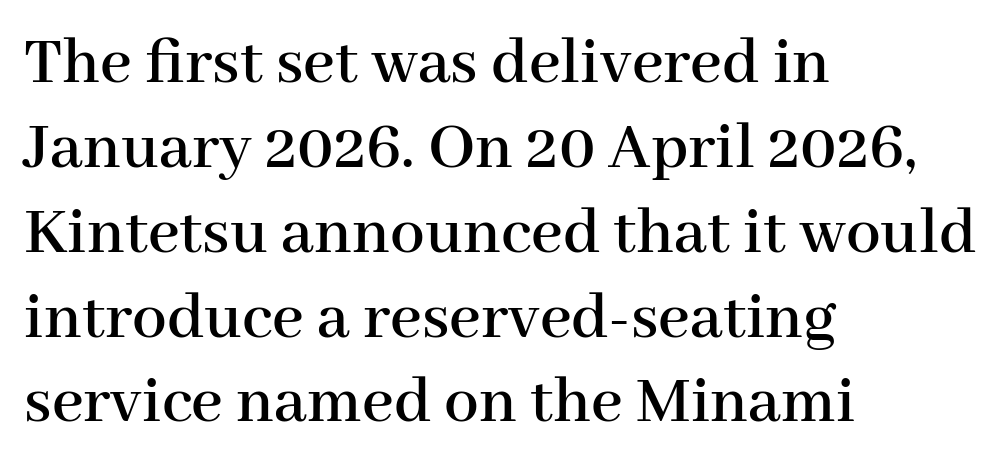
Tall strokes in this sample are plumb rather than angled. Any mark beneath the type? The region is blank. Is this a fixed-width face? No — the glyphs have proportional, varying widths. The glyphs in this specimen are seriffed. These lines stack with their left ends in a neat column.
